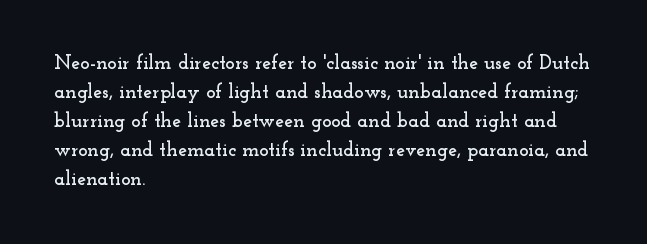
The image shows 20 px text type, upright; set left-aligned, normal line spacing (1.45x), normal letter spacing, not underlined.
